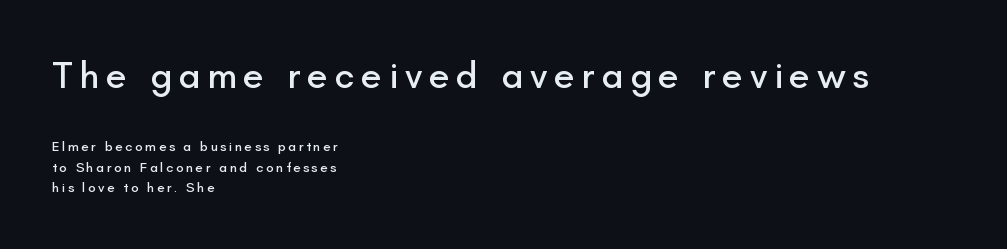
{"serif": "no", "italic": "no", "width": "normal", "stroke_contrast": "low", "x_height": "small", "monospaced": "no", "underline": "no", "align": "left", "line_spacing": "normal", "line_spacing_ratio": 1.45, "larger_block": "first", "size_ratio": 2.71, "glyph_px": 38}
